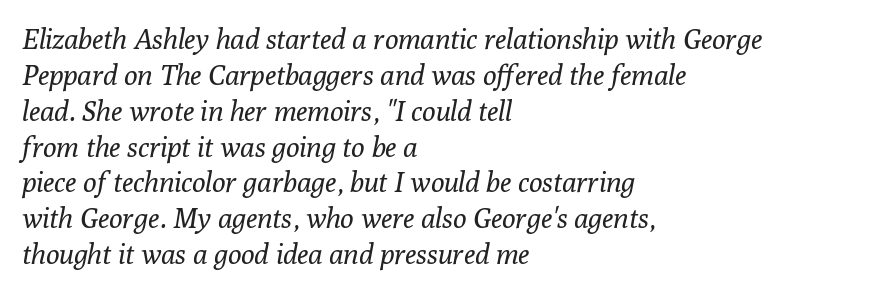
{"serif": "yes", "italic": "yes", "lean": "right", "slant_degrees": 10, "bold": "no", "weight": "regular", "width": "normal", "stroke_contrast": "low", "x_height": "medium", "monospaced": "no", "underline": "no", "align": "left", "line_spacing": "normal", "line_spacing_ratio": 1.28, "letter_spacing": "normal", "letter_spacing_em": 0.0, "glyph_px": 28}
